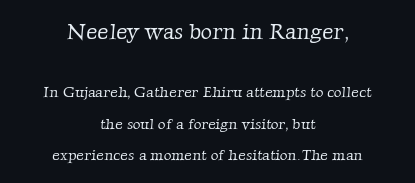
Descenders hang freely into open space. You get the large type first, then a drop to smaller type. Vertical spacing — loose. The text block is weighted toward neither margin, spreading evenly from the middle. Honestly, the letter spacing is just normal — you wouldn't notice it. Weight class: somewhere from thin through regular.
